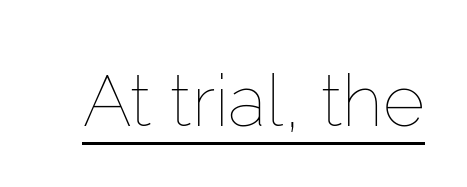
Q: Is the text bold? A: No.
Q: Is the text italic (slanted)? A: No, it is upright.
Q: Is the text underlined? A: Yes.
Q: Is the spacing between letters normal or unusually wide? A: Normal.
Q: Width (condensed, normal, or wide)? A: Normal.
Q: Stroke contrast? A: Low.
Q: x-height? A: Medium.
Q: Monospaced? A: No.
